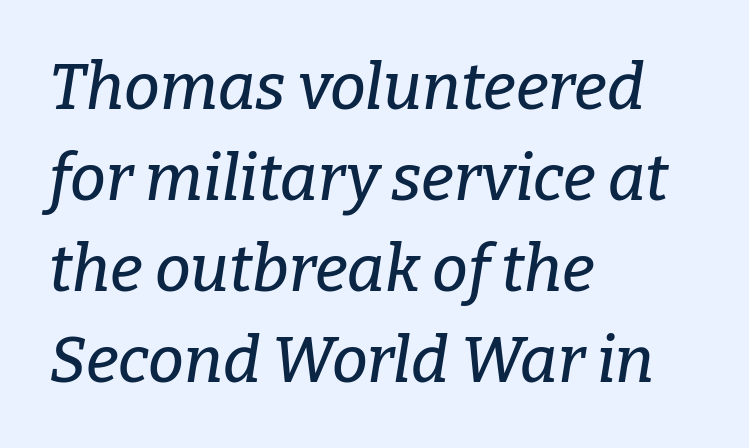
Q: Is the text italic (slanted)? A: Yes, it leans right by about 9 degrees.
Q: Is the typeface a serif or a sans-serif typeface? A: Serif.
Q: Is the text underlined? A: No.
Q: How is the paragraph aligned? A: Left-aligned.
Q: Is the spacing between letters normal or unusually wide? A: Normal.
Q: Is the spacing between lines tight, normal or loose? A: Normal.
Q: Width (condensed, normal, or wide)? A: Normal.
Q: Stroke contrast? A: Low.
Q: x-height? A: Medium.
Q: Monospaced? A: No.
